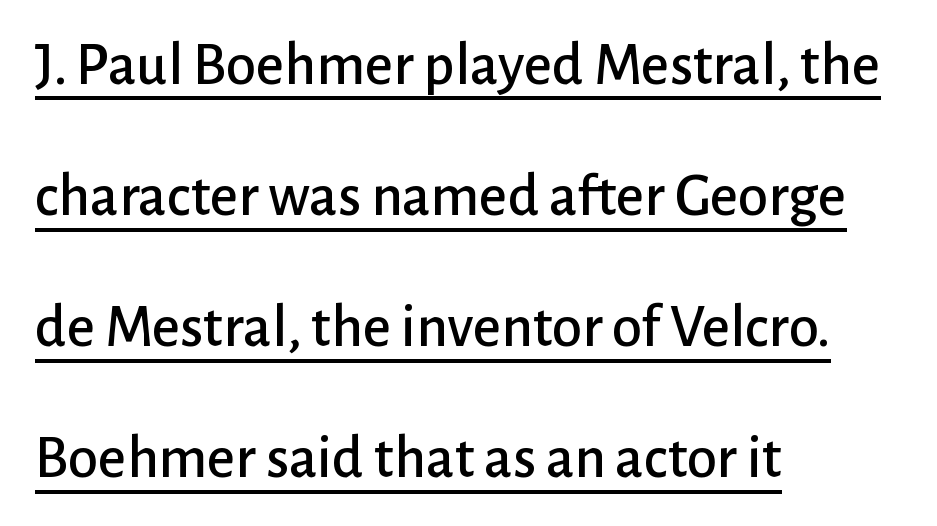
Q: Is the text italic (slanted)? A: No, it is upright.
Q: Is the typeface a serif or a sans-serif typeface? A: Sans-serif.
Q: Is the text underlined? A: Yes.
Q: How is the paragraph aligned? A: Left-aligned.
Q: Is the spacing between letters normal or unusually wide? A: Normal.
Q: Is the spacing between lines tight, normal or loose? A: Loose.
Q: Width (condensed, normal, or wide)? A: Normal.
Q: Stroke contrast? A: Low.
Q: x-height? A: Medium.
Q: Monospaced? A: No.
